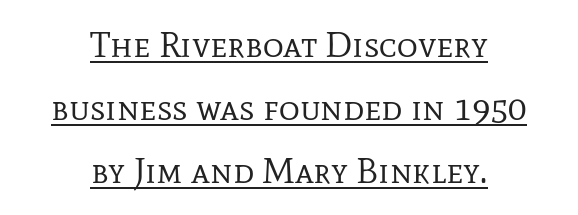
The image shows 36 px regular-weight serif type, upright; set centered, line spacing 1.75x, normal letter spacing, underlined; low stroke contrast and a medium x-height.
